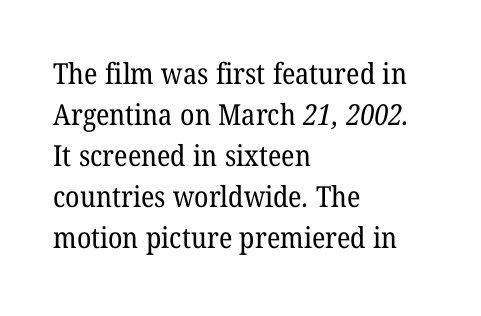
Teacher's note: observe the even left margin — that is flush-left alignment. Summary of weight: not heavy and not bold. Serif or sans? Serif — the stroke terminals have little feet. Leading matches the norm, producing a regular column.
